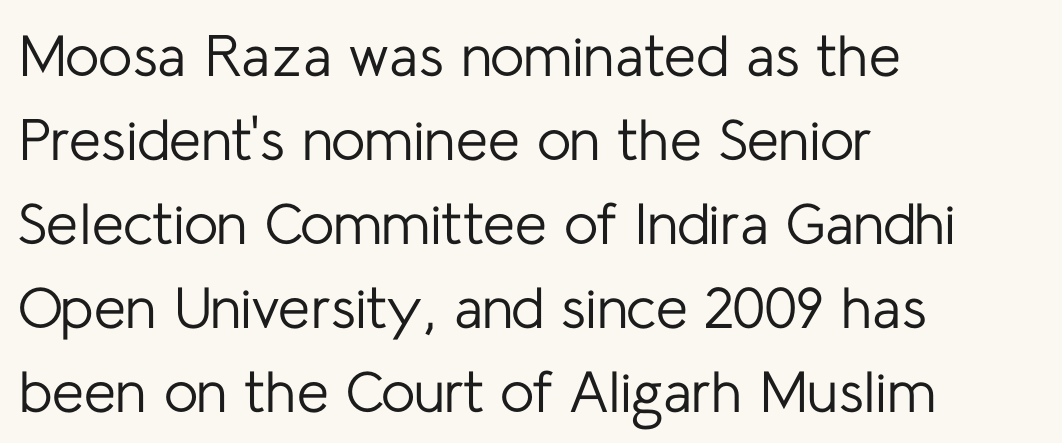
{"serif": "no", "italic": "no", "bold": "no", "weight": "regular", "width": "normal", "stroke_contrast": "low", "x_height": "medium", "monospaced": "no", "underline": "no", "align": "left", "line_spacing": "normal", "line_spacing_ratio": 1.45, "letter_spacing": "normal", "letter_spacing_em": 0.0, "glyph_px": 58}
